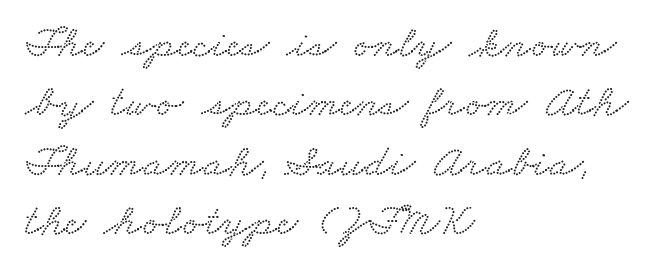
There is no visible air inserted between adjacent glyphs. The leading is moderate, giving the passage an even texture. The lines are quadded left. Note: serifs present on the glyphs.
